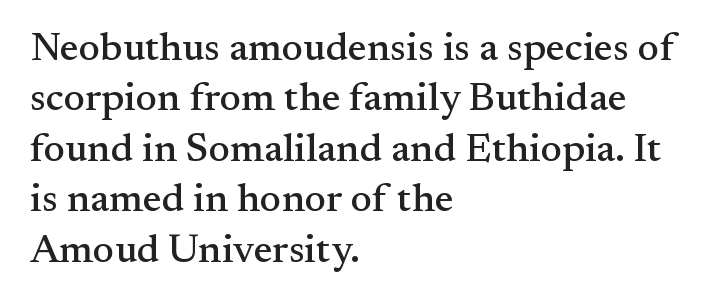
Q: Is the text italic (slanted)? A: No, it is upright.
Q: Is the typeface a serif or a sans-serif typeface? A: Serif.
Q: Is the text underlined? A: No.
Q: How is the paragraph aligned? A: Left-aligned.
Q: Is the spacing between letters normal or unusually wide? A: Normal.
Q: Is the spacing between lines tight, normal or loose? A: Normal.
Q: Width (condensed, normal, or wide)? A: Normal.
Q: Stroke contrast? A: Medium.
Q: x-height? A: Small.
Q: Monospaced? A: No.
